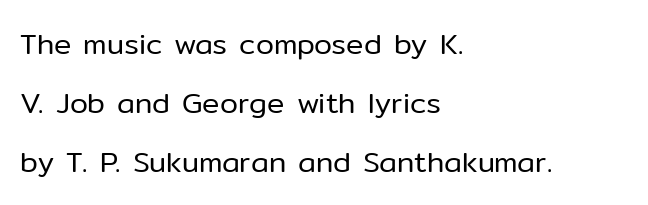
Q: Is the text bold? A: No.
Q: Is the text italic (slanted)? A: No, it is upright.
Q: Is the typeface a serif or a sans-serif typeface? A: Sans-serif.
Q: Is the text underlined? A: No.
Q: How is the paragraph aligned? A: Left-aligned.
Q: Is the spacing between letters normal or unusually wide? A: Normal.
Q: Is the spacing between lines tight, normal or loose? A: Loose.
Q: Width (condensed, normal, or wide)? A: Normal.
Q: Stroke contrast? A: Low.
Q: x-height? A: Medium.
Q: Monospaced? A: No.
